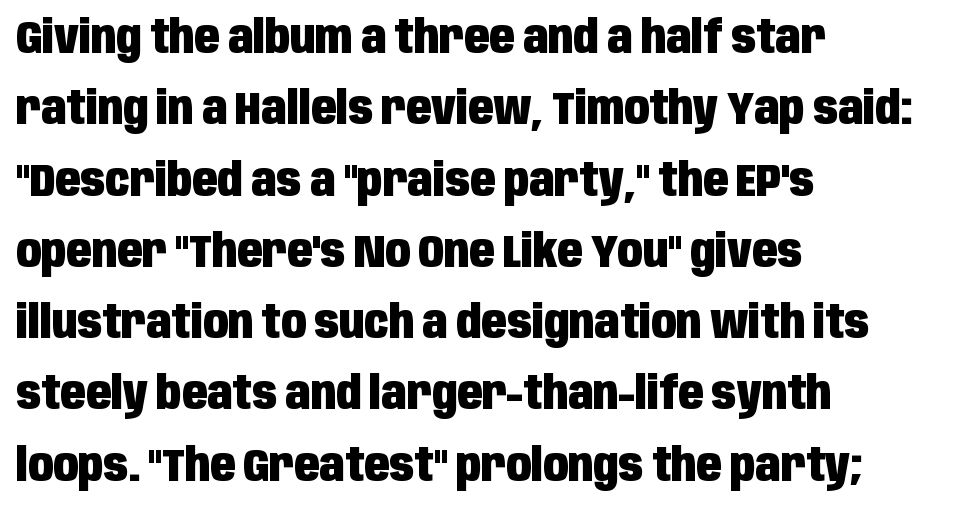
{"serif": "no", "italic": "no", "bold": "yes", "weight": "heavy", "width": "condensed", "stroke_contrast": "low", "x_height": "large", "monospaced": "no", "underline": "no", "align": "left", "line_spacing": "normal", "line_spacing_ratio": 1.55, "letter_spacing": "normal", "letter_spacing_em": 0.0, "glyph_px": 46}
